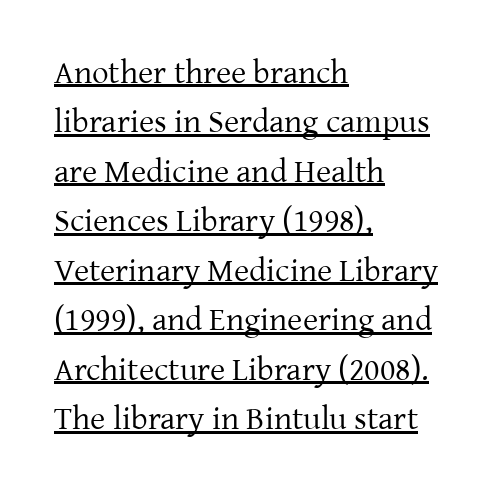
Q: Is the text bold? A: No.
Q: Is the text italic (slanted)? A: No, it is upright.
Q: Is the typeface a serif or a sans-serif typeface? A: Serif.
Q: Is the text underlined? A: Yes.
Q: How is the paragraph aligned? A: Left-aligned.
Q: Is the spacing between letters normal or unusually wide? A: Normal.
Q: Is the spacing between lines tight, normal or loose? A: Normal.
Q: Width (condensed, normal, or wide)? A: Normal.
Q: Stroke contrast? A: Low.
Q: x-height? A: Medium.
Q: Monospaced? A: No.
